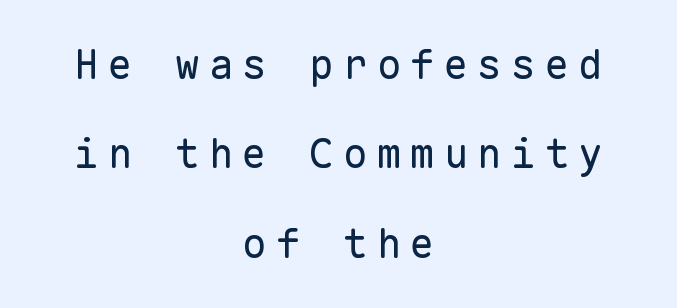
No italicization has been applied; the sample stays upright. You could fit nearly another row in the gap between these rows. Someone cranked the tracking dial way up on this one. Here the designer chose a console-style face with uniform glyph widths. Line starts and ends both wander, symmetrically.
